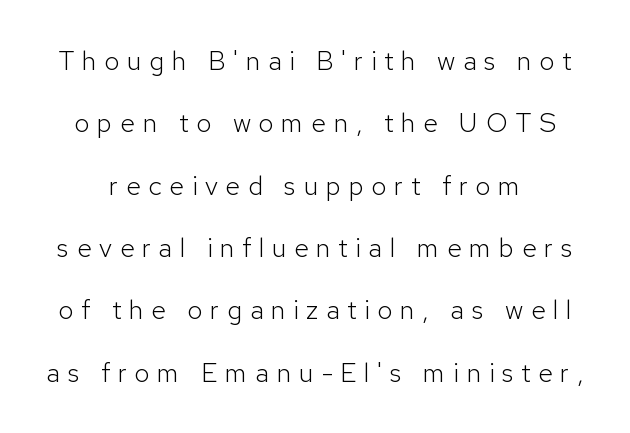
{"italic": "no", "bold": "no", "underline": "no", "line_spacing": "loose", "line_spacing_ratio": 2.31, "letter_spacing": "wide", "letter_spacing_em": 0.28, "glyph_px": 27}
